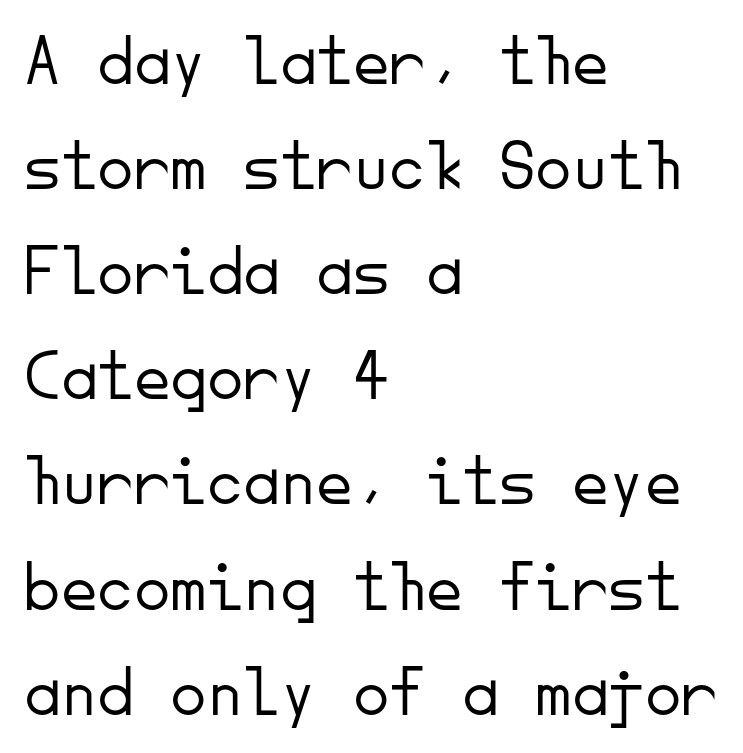
Is this a fixed-width face? Yes — each glyph sits in an identical cell. The paragraph shown leans on its left margin. The lettering stays uniformly vertical, giving the passage a roman look. Heft: none added — not bold.
